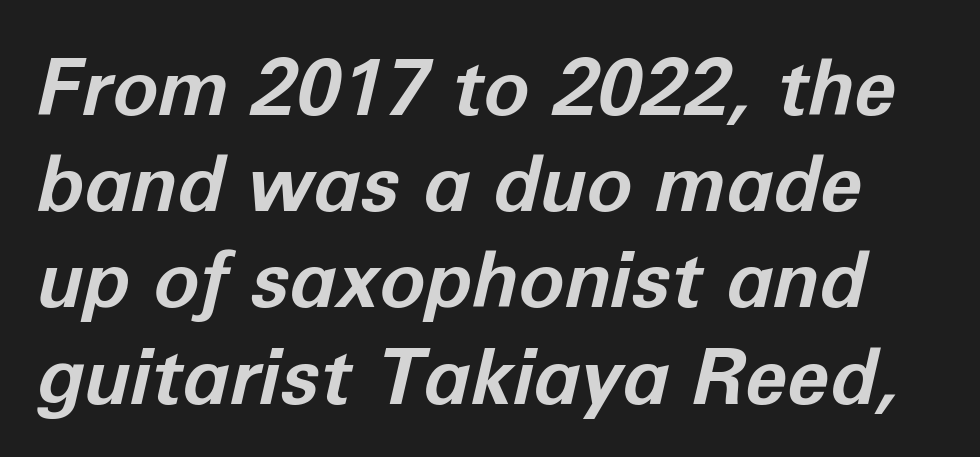
The image shows 77 px bold type, italic (leaning right); set normal line spacing (1.25x), normal letter spacing, not underlined; low stroke contrast and a medium x-height.
